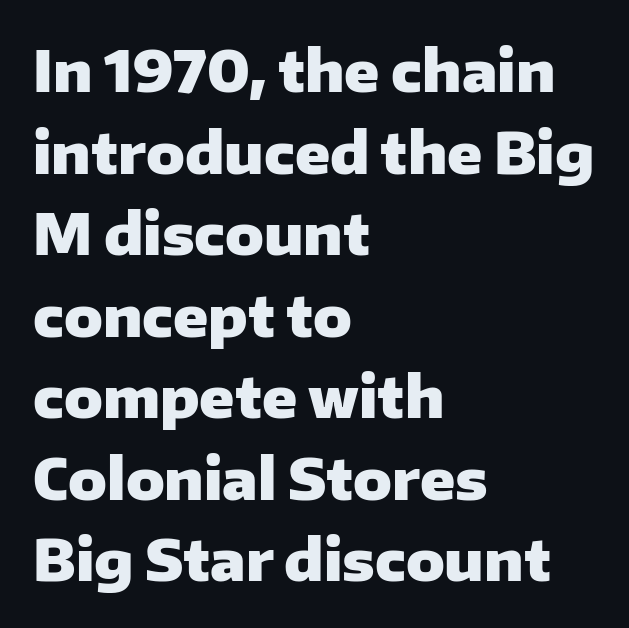
The space beneath each line is pristine and unruled. Summary of weight: heavy, a full bold. This is sans-serif lettering, the kind often seen on screens and signage. Varying glyph widths throughout — classic text-font behaviour.
